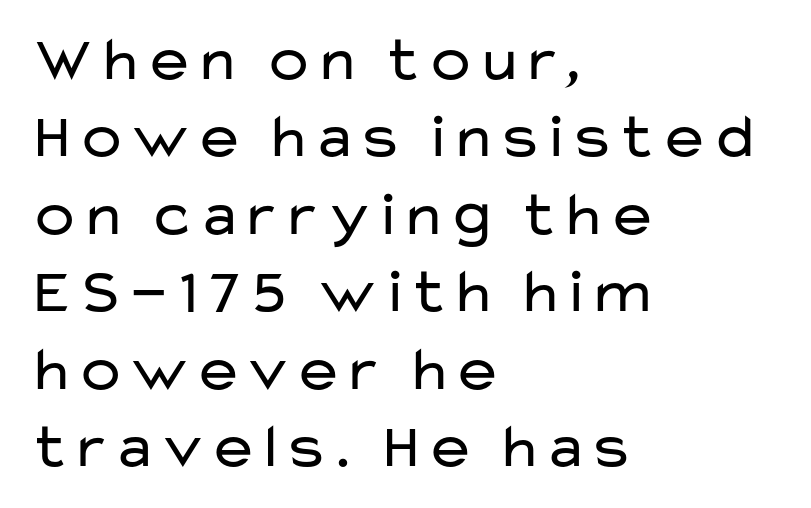
Q: Is the text bold? A: No.
Q: Is the text italic (slanted)? A: No, it is upright.
Q: Is the typeface a serif or a sans-serif typeface? A: Sans-serif.
Q: Is the text underlined? A: No.
Q: How is the paragraph aligned? A: Left-aligned.
Q: Is the spacing between letters normal or unusually wide? A: Normal.
Q: Width (condensed, normal, or wide)? A: Wide.
Q: Stroke contrast? A: Low.
Q: x-height? A: Medium.
Q: Monospaced? A: No.
